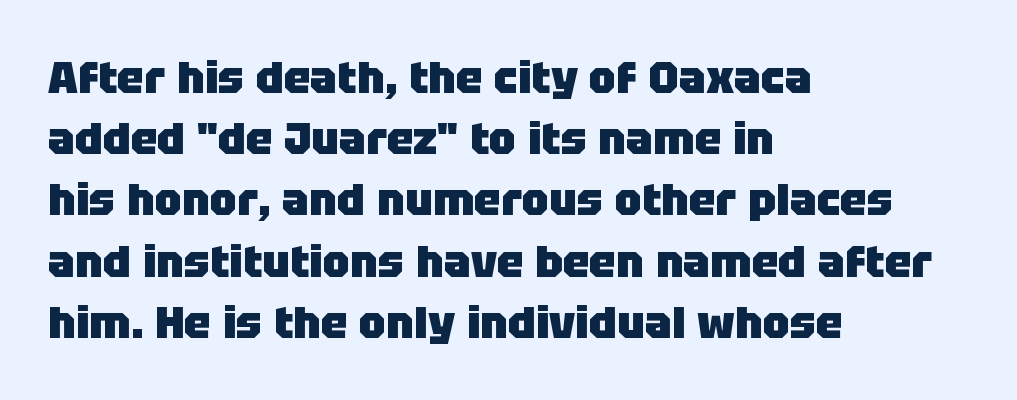
{"serif": "no", "italic": "no", "bold": "yes", "weight": "heavy", "width": "normal", "stroke_contrast": "low", "x_height": "large", "monospaced": "no", "underline": "no", "align": "left", "line_spacing": "normal", "line_spacing_ratio": 1.36, "letter_spacing": "normal", "letter_spacing_em": 0.0, "glyph_px": 45}
